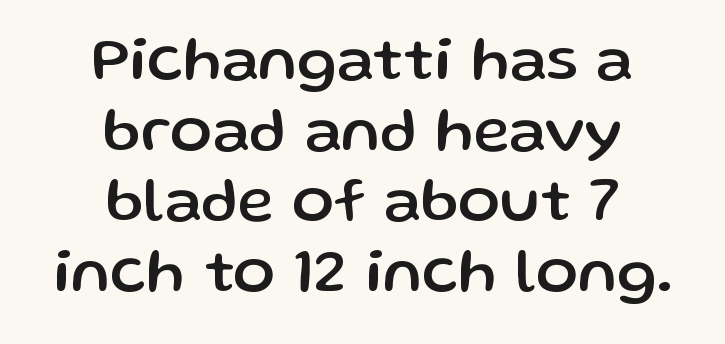
Q: Is the text italic (slanted)? A: No, it is upright.
Q: Is the typeface a serif or a sans-serif typeface? A: Sans-serif.
Q: Is the text underlined? A: No.
Q: How is the paragraph aligned? A: Centered.
Q: Is the spacing between letters normal or unusually wide? A: Normal.
Q: Is the spacing between lines tight, normal or loose? A: Tight.
Q: Width (condensed, normal, or wide)? A: Normal.
Q: Stroke contrast? A: Low.
Q: x-height? A: Medium.
Q: Monospaced? A: No.
